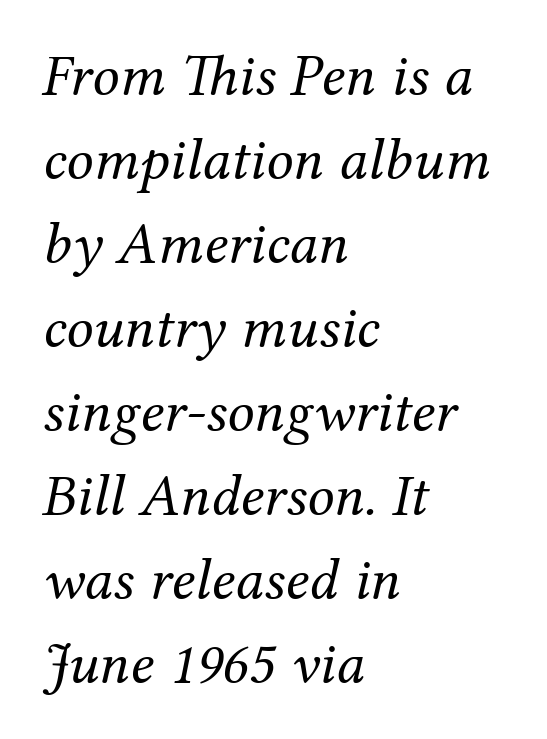
{"serif": "yes", "italic": "yes", "lean": "right", "slant_degrees": 12, "bold": "no", "weight": "regular", "width": "normal", "stroke_contrast": "medium", "x_height": "medium", "monospaced": "no", "underline": "no", "align": "left", "line_spacing": "normal", "line_spacing_ratio": 1.4, "letter_spacing": "normal", "letter_spacing_em": 0.0, "glyph_px": 60}
